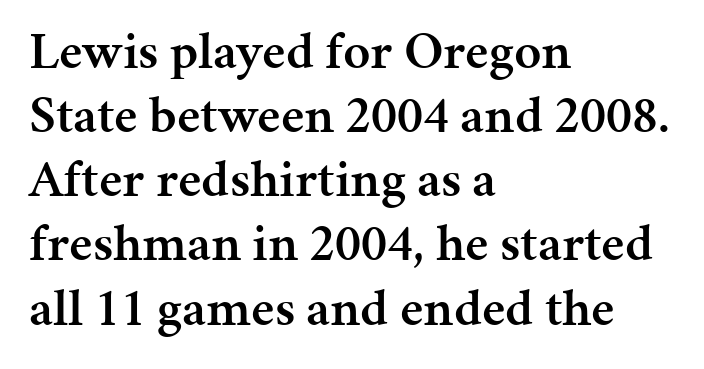
{"serif": "yes", "italic": "no", "bold": "semi", "weight": "semibold", "width": "normal", "stroke_contrast": "medium", "x_height": "medium", "monospaced": "no", "underline": "no", "align": "left", "line_spacing_ratio": 1.21, "letter_spacing": "normal", "letter_spacing_em": 0.0, "glyph_px": 53}
